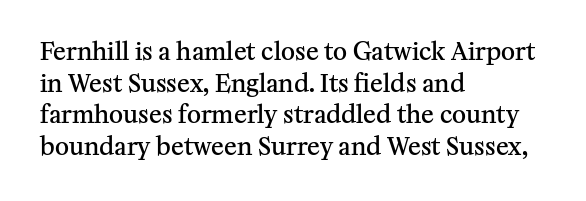
Q: Is the text bold? A: Semi-bold.
Q: Is the text italic (slanted)? A: No, it is upright.
Q: Is the text underlined? A: No.
Q: How is the paragraph aligned? A: Left-aligned.
Q: Is the spacing between letters normal or unusually wide? A: Normal.
Q: Is the spacing between lines tight, normal or loose? A: Normal.
